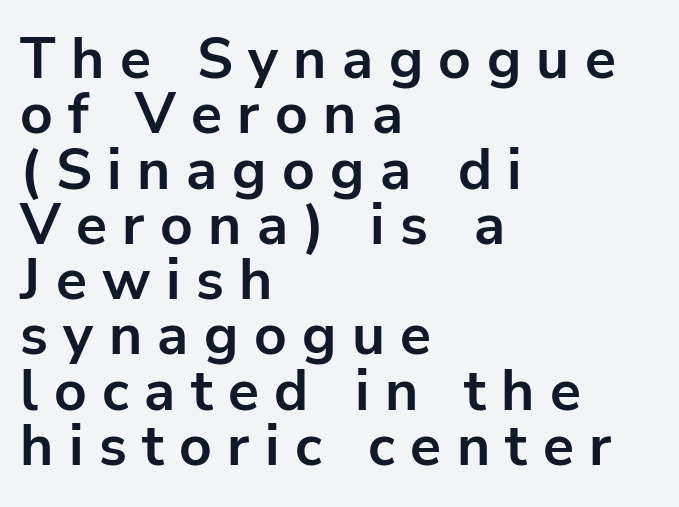
{"serif": "no", "italic": "no", "bold": "yes", "weight": "bold", "width": "normal", "stroke_contrast": "low", "x_height": "medium", "monospaced": "no", "underline": "no", "align": "left", "line_spacing": "tight", "line_spacing_ratio": 0.97, "letter_spacing": "wide", "letter_spacing_em": 0.27, "glyph_px": 57}
